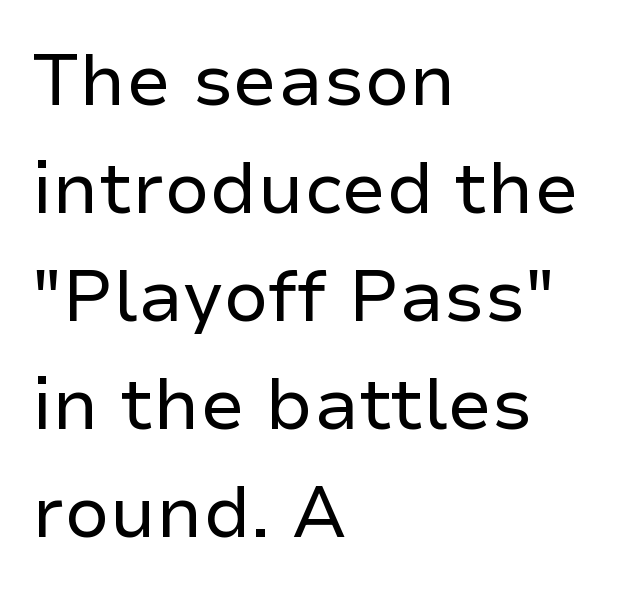
Q: Is the text bold? A: No.
Q: Is the text italic (slanted)? A: No, it is upright.
Q: Is the typeface a serif or a sans-serif typeface? A: Sans-serif.
Q: Is the text underlined? A: No.
Q: How is the paragraph aligned? A: Left-aligned.
Q: Is the spacing between letters normal or unusually wide? A: Normal.
Q: Is the spacing between lines tight, normal or loose? A: Normal.
Q: Width (condensed, normal, or wide)? A: Normal.
Q: Stroke contrast? A: Low.
Q: x-height? A: Medium.
Q: Monospaced? A: No.
